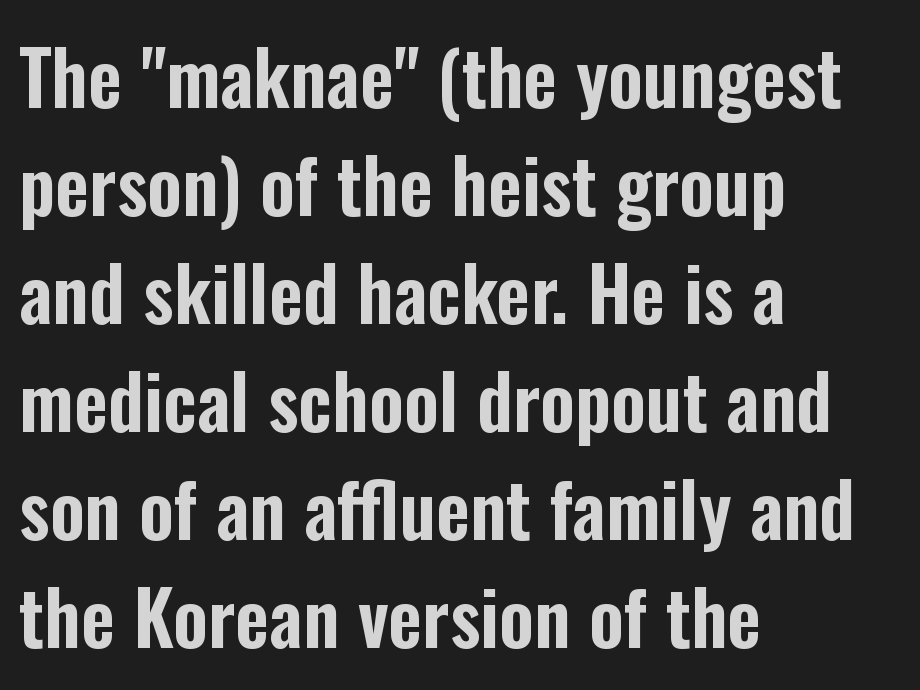
{"serif": "no", "italic": "no", "width": "condensed", "stroke_contrast": "low", "x_height": "medium", "monospaced": "no", "underline": "no", "align": "left", "line_spacing": "normal", "line_spacing_ratio": 1.46, "letter_spacing": "normal", "letter_spacing_em": 0.0, "glyph_px": 74}
